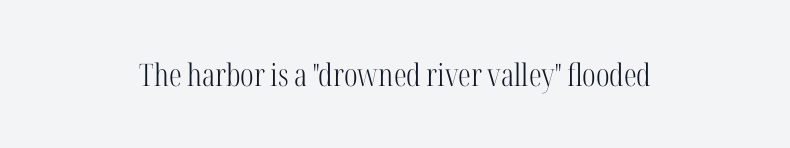
{"serif": "yes", "italic": "no", "bold": "no", "weight": "light", "width": "condensed", "stroke_contrast": "high", "x_height": "medium", "monospaced": "no", "underline": "no", "align": "center", "letter_spacing": "normal", "letter_spacing_em": 0.0, "glyph_px": 31}
